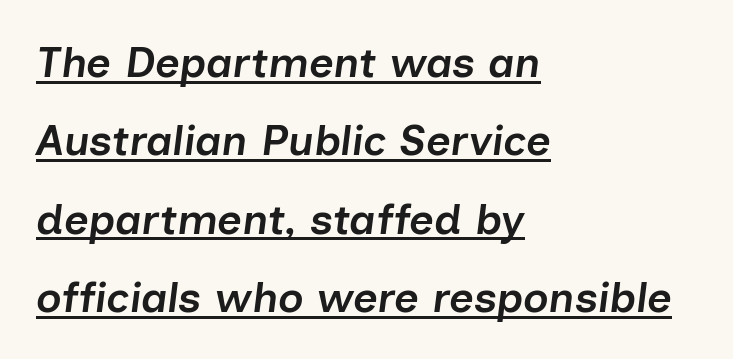
Q: Is the text bold? A: Semi-bold.
Q: Is the text italic (slanted)? A: Yes, it leans right by about 7 degrees.
Q: Is the text underlined? A: Yes.
Q: How is the paragraph aligned? A: Left-aligned.
Q: Is the spacing between letters normal or unusually wide? A: Normal.
Q: Width (condensed, normal, or wide)? A: Normal.
Q: Stroke contrast? A: Low.
Q: x-height? A: Medium.
Q: Monospaced? A: No.
